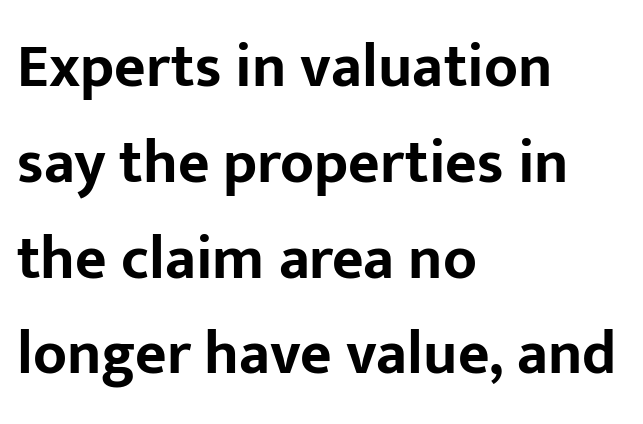
Default kerning and tracking; the words read as compact shapes. Font category for this specimen: sans-serif. Just letters on the line, the space beneath them empty. The passage is arranged the way most books set body copy — flush left. Proportional: the letters do not fall into vertical columns.
